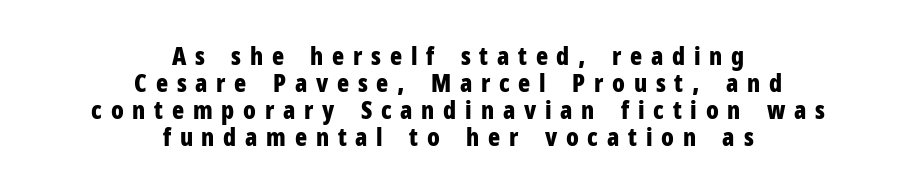
The image shows 25 px bold type, upright; set centered, tight line spacing (1.08x), unusually wide letter spacing (+0.35 em), not underlined.
